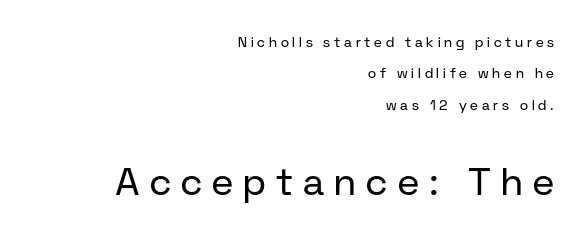
Q: Is the text bold? A: No.
Q: Is the text italic (slanted)? A: No, it is upright.
Q: Is the typeface a serif or a sans-serif typeface? A: Sans-serif.
Q: Is the text underlined? A: No.
Q: How is the paragraph aligned? A: Right-aligned.
Q: Is the spacing between letters normal or unusually wide? A: Unusually wide.
Q: Is the spacing between lines tight, normal or loose? A: Loose.
Q: Which block of text is set in a larger size, the first (top) or the second (bottom)? A: The second (bottom) one.
Q: Width (condensed, normal, or wide)? A: Normal.
Q: Stroke contrast? A: Low.
Q: x-height? A: Medium.
Q: Monospaced? A: No.
